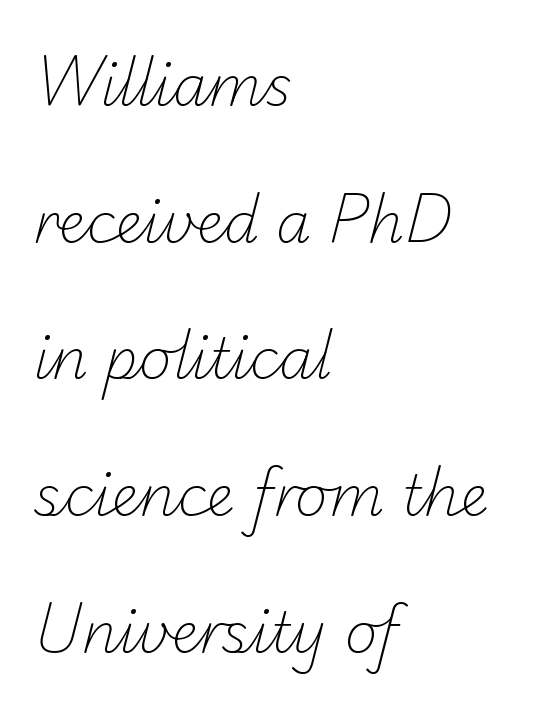
The passage shown is not underscored anywhere. Nothing heavy about these letters — not bold at all. You can tell from the bare stems that sans-serif type was used. Regarding leading, the lines here are spaced well apart. Each line starts at the same left margin while the right side varies. The letters advance in unequal steps, a hallmark of proportional type.
